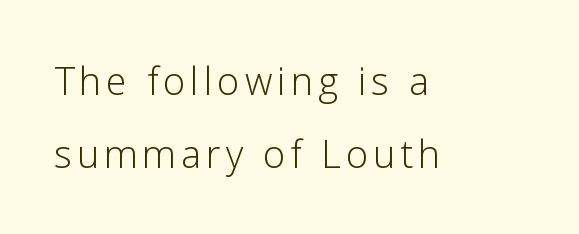
Q: Is the text bold? A: No.
Q: Is the text italic (slanted)? A: No, it is upright.
Q: Is the typeface a serif or a sans-serif typeface? A: Sans-serif.
Q: Is the text underlined? A: No.
Q: How is the paragraph aligned? A: Left-aligned.
Q: Is the spacing between lines tight, normal or loose? A: Loose.
Q: Width (condensed, normal, or wide)? A: Normal.
Q: Stroke contrast? A: Low.
Q: x-height? A: Medium.
Q: Monospaced? A: No.
